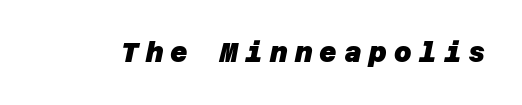
As a designer I'd log this as weight 700, bold. You could only call the tracking loose — the letters float apart. Type without underlining.
